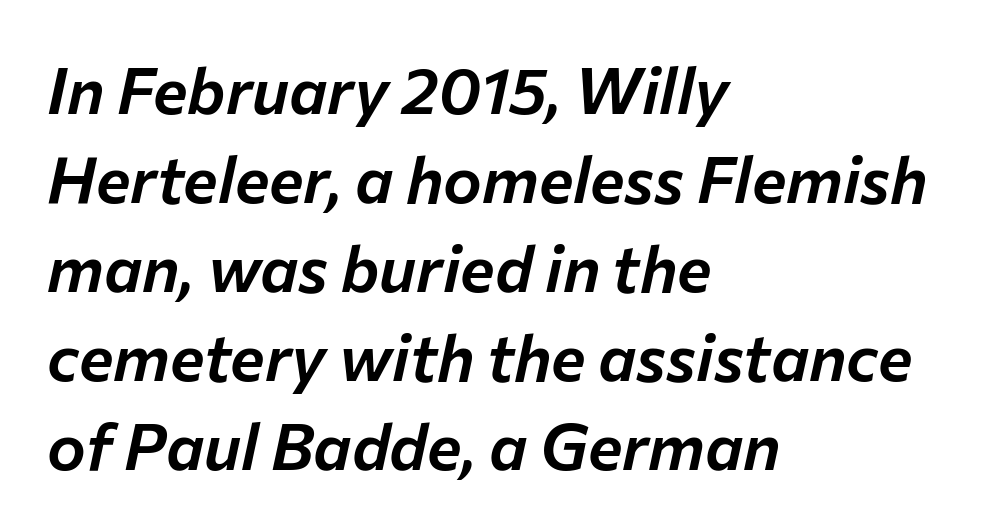
There's an unmistakable incline to the writing here. The zone under the glyphs is completely vacant. You could not count columns in this text — the font is proportionally spaced. Each word holds together tightly as a unit, with standard inter-letter gaps. These lines stack with their left ends in a neat column. Interline gaps are of average width in this sample.
